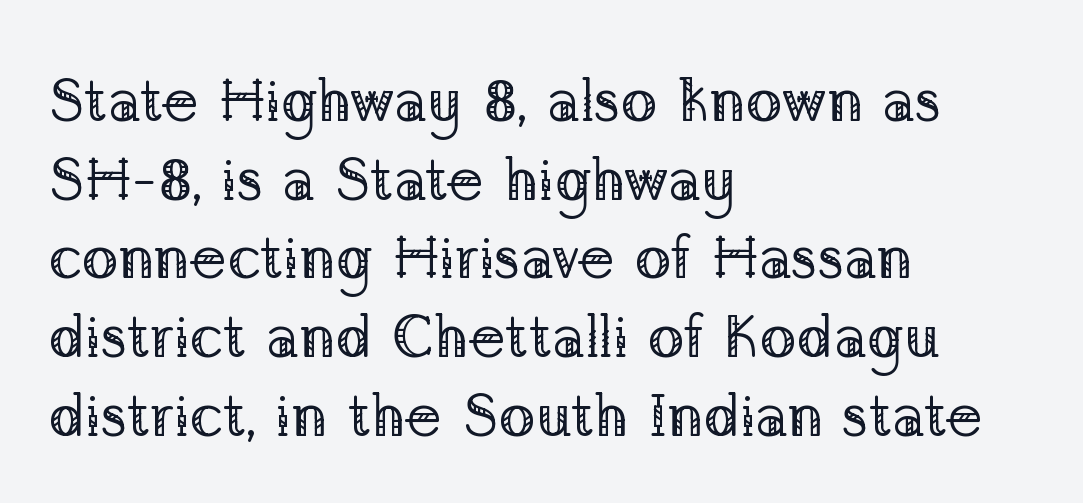
Teacher's note: observe the even left margin — that is flush-left alignment. The designer went with a serif here, giving each stem small feet. Heft: none added — not bold. The lettering holds an erect, upright posture throughout. Between one letter and the next there's only the usual sliver of space. Spacing verdict: proportional, widths tailored to each character.
